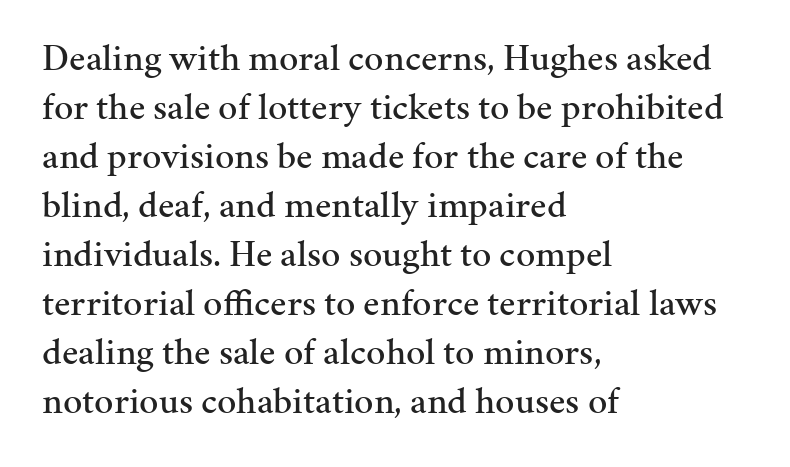
The image shows 38 px serif type, upright; set left-aligned, normal line spacing (1.29x), normal letter spacing, not underlined; medium stroke contrast and a medium x-height.
